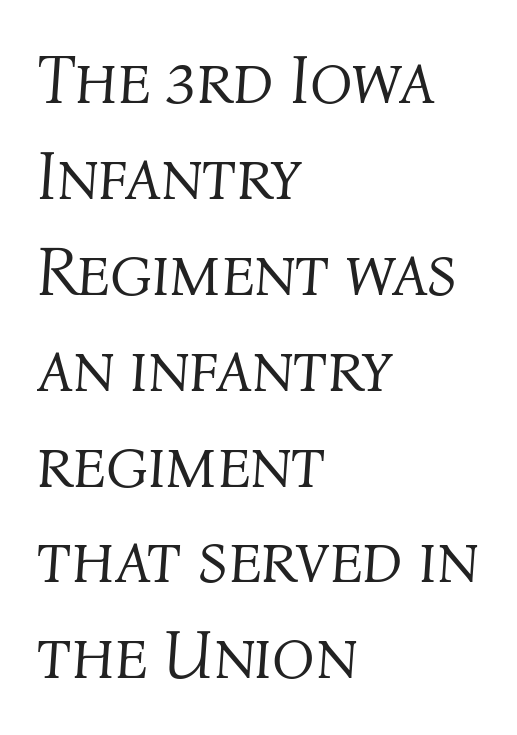
The image shows 70 px light type, italic (leaning right); set left-aligned, normal line spacing (1.37x), normal letter spacing, not underlined; medium stroke contrast and a medium x-height.
